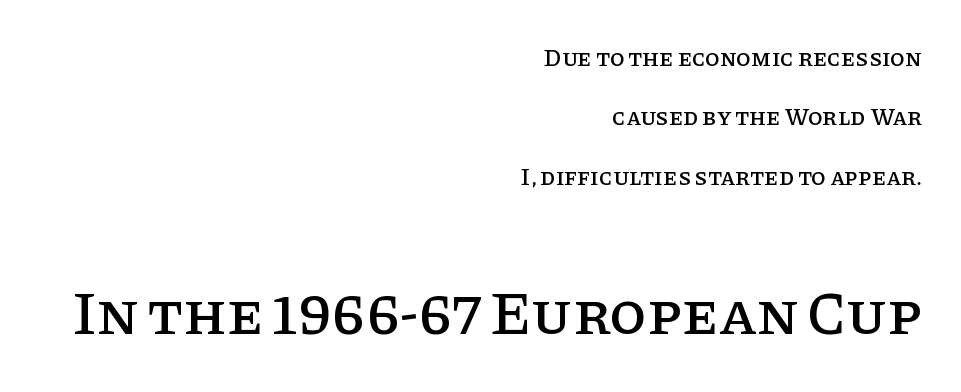
{"serif": "yes", "italic": "no", "width": "normal", "stroke_contrast": "low", "x_height": "large", "monospaced": "no", "underline": "no", "align": "right", "line_spacing": "loose", "line_spacing_ratio": 2.47, "letter_spacing": "normal", "letter_spacing_em": 0.0, "larger_block": "second", "size_ratio": 2.54, "glyph_px": 61}
